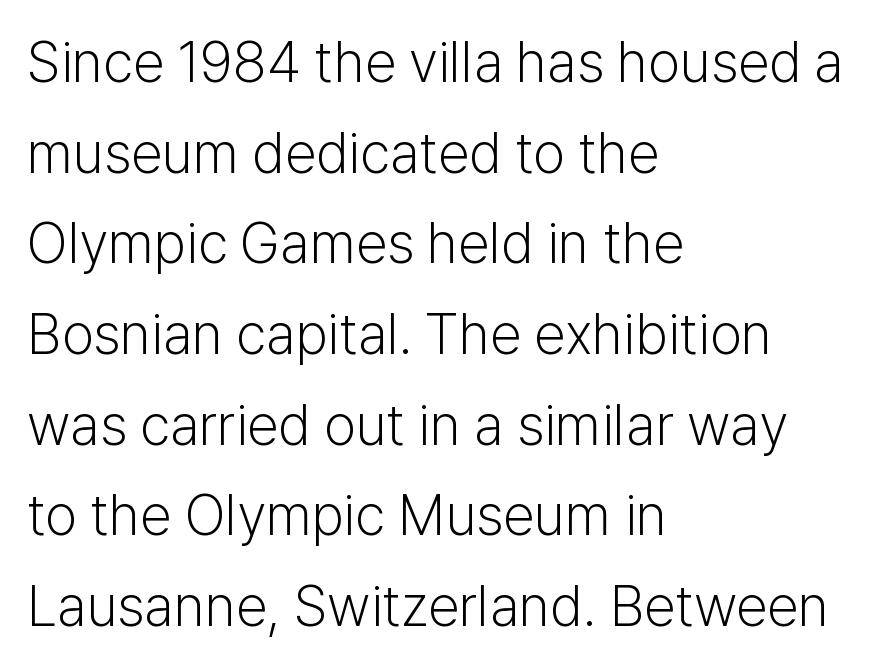
The image shows 57 px light sans-serif type, upright; set left-aligned, normal line spacing (1.59x), normal letter spacing, not underlined; low stroke contrast and a medium x-height.
